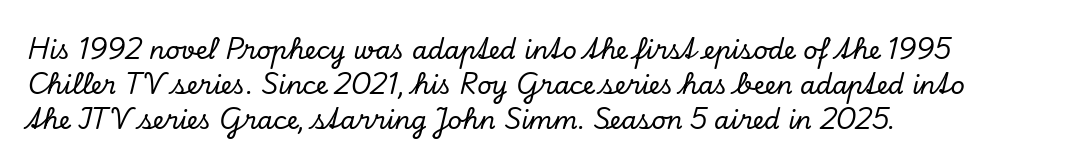
This rendering features lettering with no underline. Normally led — the rows are evenly, conventionally spaced. Does the copy run flush right? No — it runs flush left. Words appear dense and cohesive because spacing is normal.
